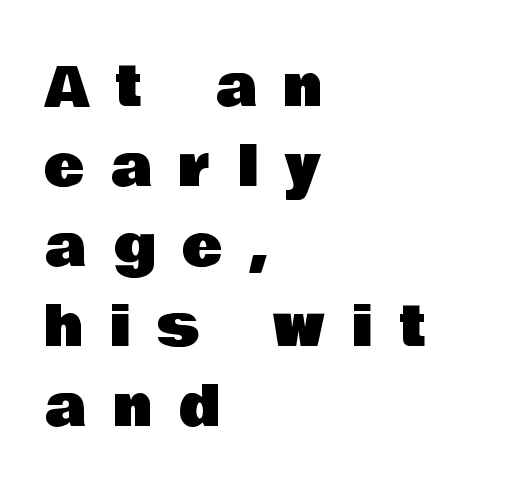
{"serif": "no", "italic": "no", "width": "normal", "stroke_contrast": "low", "x_height": "large", "monospaced": "no", "underline": "no", "align": "left", "line_spacing": "normal", "line_spacing_ratio": 1.48, "letter_spacing": "wide", "letter_spacing_em": 0.5, "glyph_px": 54}
